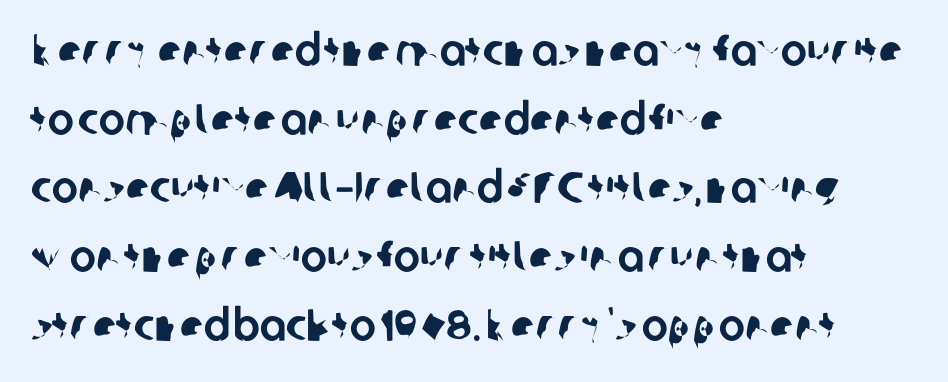
The image shows 44 px sans-serif type; set left-aligned, normal line spacing (1.56x), normal letter spacing, not underlined; low stroke contrast and a medium x-height.
